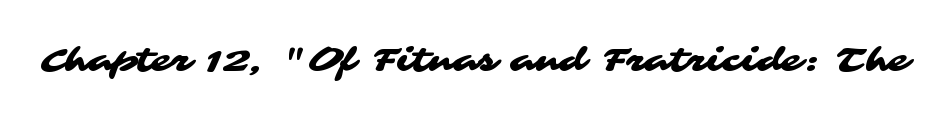
Q: Is the typeface a serif or a sans-serif typeface? A: Sans-serif.
Q: Is the text underlined? A: No.
Q: Is the spacing between letters normal or unusually wide? A: Normal.
Q: Width (condensed, normal, or wide)? A: Wide.
Q: Stroke contrast? A: Medium.
Q: x-height? A: Medium.
Q: Monospaced? A: No.
